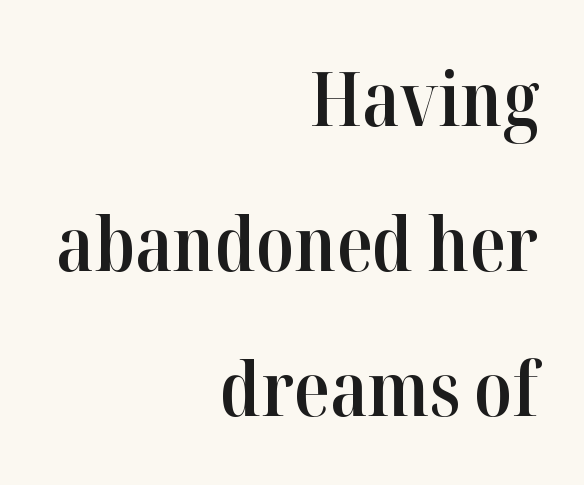
{"serif": "yes", "italic": "no", "bold": "semi", "weight": "semibold", "width": "normal", "stroke_contrast": "high", "x_height": "medium", "monospaced": "no", "underline": "no", "align": "right", "line_spacing": "loose", "line_spacing_ratio": 1.96, "letter_spacing": "normal", "letter_spacing_em": 0.0, "glyph_px": 74}
